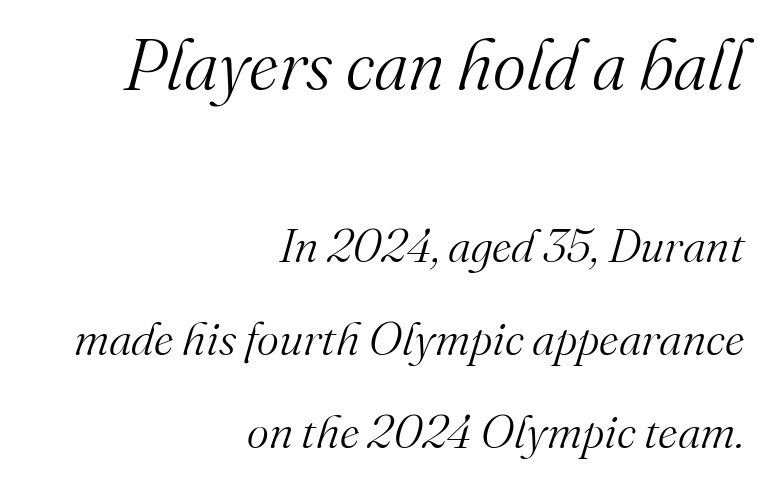
The image shows 71 px light serif type, italic (leaning right); set right-aligned, loose line spacing (1.98x), normal letter spacing, not underlined; the first (top) block is 1.51x larger; medium stroke contrast and a small x-height.
